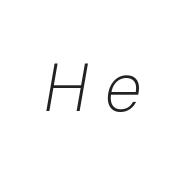
Q: Is the text bold? A: No.
Q: Is the text italic (slanted)? A: Yes, it leans right by about 10 degrees.
Q: Is the text underlined? A: No.
Q: Is the spacing between letters normal or unusually wide? A: Unusually wide.
Q: Width (condensed, normal, or wide)? A: Normal.
Q: Stroke contrast? A: Low.
Q: x-height? A: Medium.
Q: Monospaced? A: No.
